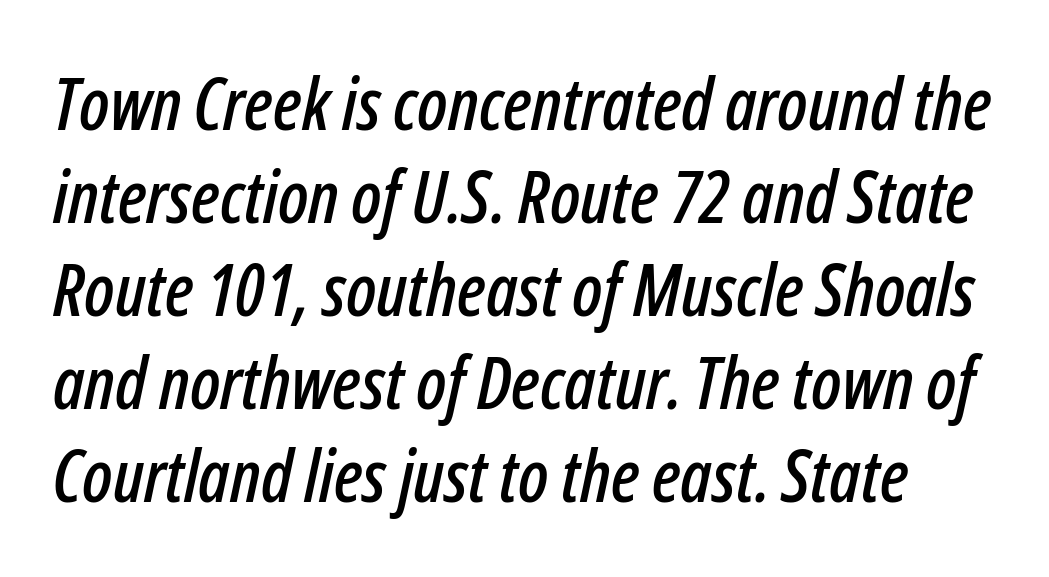
{"italic": "yes", "lean": "right", "slant_degrees": 12, "width": "condensed", "stroke_contrast": "low", "x_height": "medium", "monospaced": "no", "underline": "no", "line_spacing": "normal", "line_spacing_ratio": 1.29, "letter_spacing": "normal", "letter_spacing_em": 0.0, "glyph_px": 72}
